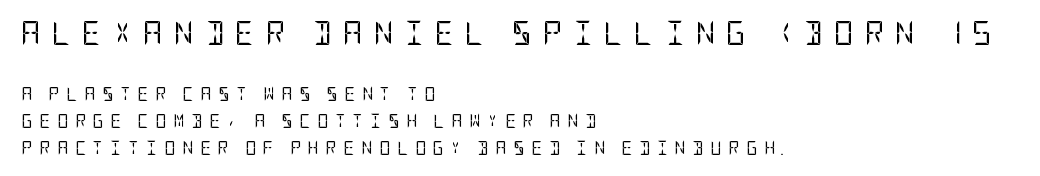
{"italic": "no", "bold": "no", "underline": "no", "align": "left", "line_spacing": "loose", "line_spacing_ratio": 1.93, "letter_spacing": "wide", "letter_spacing_em": 0.46, "larger_block": "first", "size_ratio": 1.71, "glyph_px": 24}
